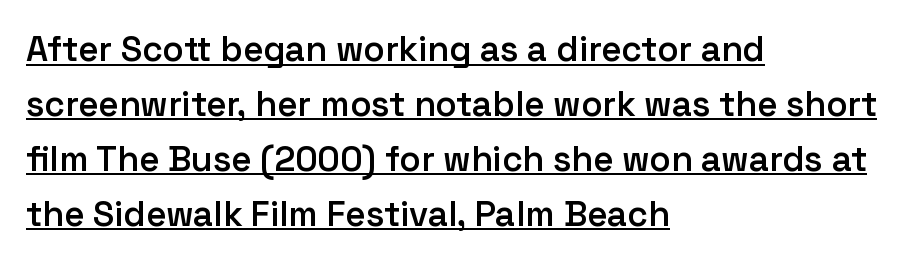
Q: Is the text bold? A: Semi-bold.
Q: Is the text italic (slanted)? A: No, it is upright.
Q: Is the typeface a serif or a sans-serif typeface? A: Sans-serif.
Q: Is the text underlined? A: Yes.
Q: How is the paragraph aligned? A: Left-aligned.
Q: Is the spacing between letters normal or unusually wide? A: Normal.
Q: Is the spacing between lines tight, normal or loose? A: Normal.
Q: Width (condensed, normal, or wide)? A: Normal.
Q: Stroke contrast? A: Low.
Q: x-height? A: Medium.
Q: Monospaced? A: No.
